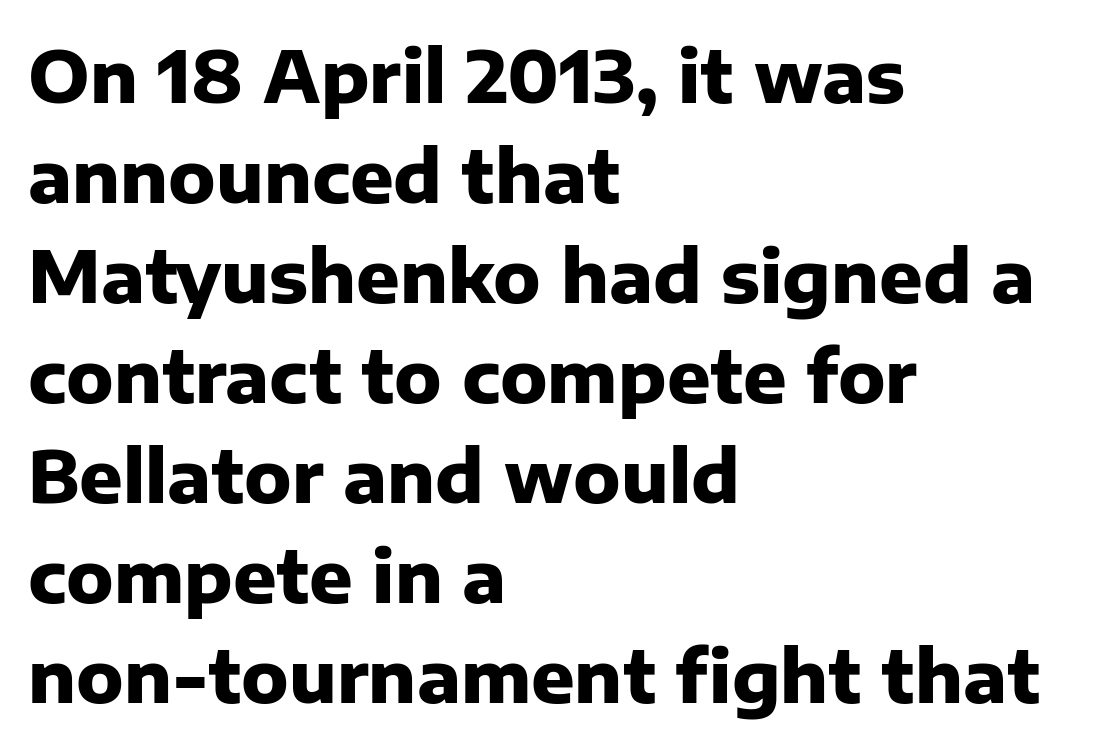
Is the block centered? No — it sits flush against the left margin. The type sits square on the baseline with zero lean. The letters are bold, with thick, heavy strokes. Nothing sits at the stroke ends, so this counts as sans-serif. Honestly, the row spacing looks completely unremarkable. These lines keep a tight, regular rhythm from letter to letter.
